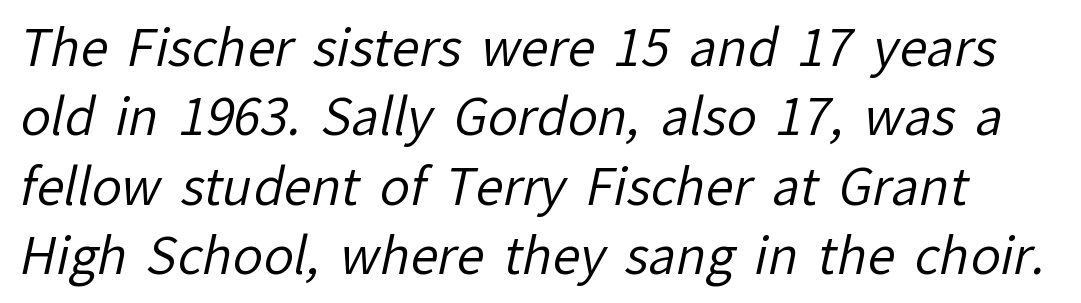
The letters advance in unequal steps, a hallmark of proportional type. These glyphs show unthickened strokes, regular width or finer. The strip under each line holds only bare page. How would I describe the line gaps? Plain and ordinary. Typographically, this falls in the sans-serif category.
